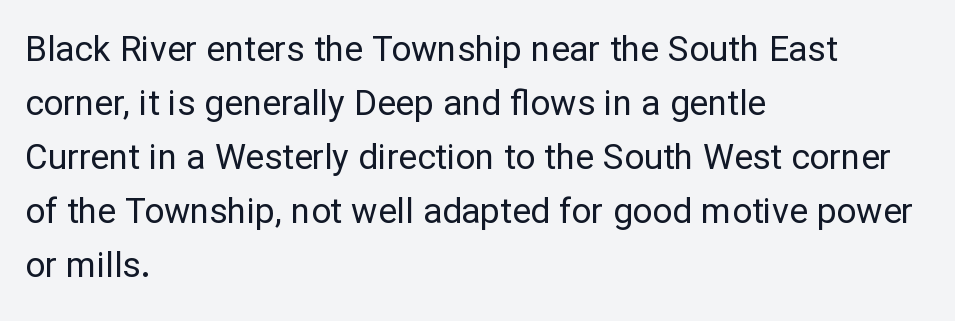
The glyphs are unaccompanied by any horizontal stroke below them. Regarding serifs, this sample does without them. The designer left line spacing at the default. What stands out about the letter spacing? Nothing — it is the standard amount. Each letter keeps its own natural width here, so spacing adapts to shape. These lines stack with their left ends in a neat column.
